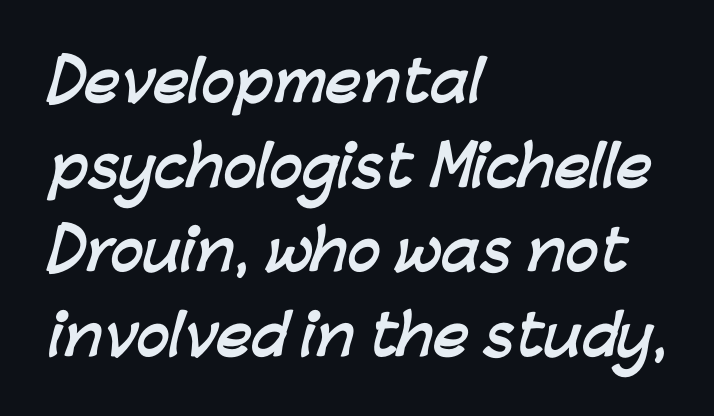
Q: Is the text bold? A: Yes.
Q: Is the typeface a serif or a sans-serif typeface? A: Sans-serif.
Q: Is the text underlined? A: No.
Q: How is the paragraph aligned? A: Left-aligned.
Q: Is the spacing between letters normal or unusually wide? A: Normal.
Q: Is the spacing between lines tight, normal or loose? A: Normal.
Q: Width (condensed, normal, or wide)? A: Normal.
Q: Stroke contrast? A: Low.
Q: x-height? A: Medium.
Q: Monospaced? A: No.
